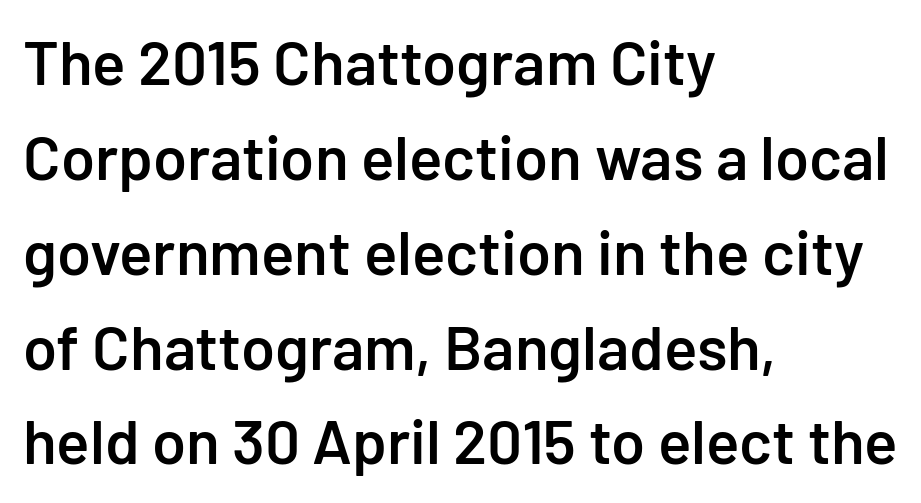
The image shows 62 px semibold sans-serif type, upright; set left-aligned, normal line spacing (1.53x), normal letter spacing, not underlined; low stroke contrast and a medium x-height.
